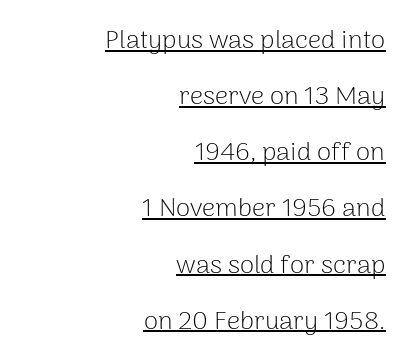
{"italic": "no", "bold": "no", "underline": "yes", "align": "right", "line_spacing": "loose", "line_spacing_ratio": 2.16, "letter_spacing": "normal", "letter_spacing_em": 0.0, "glyph_px": 26}
